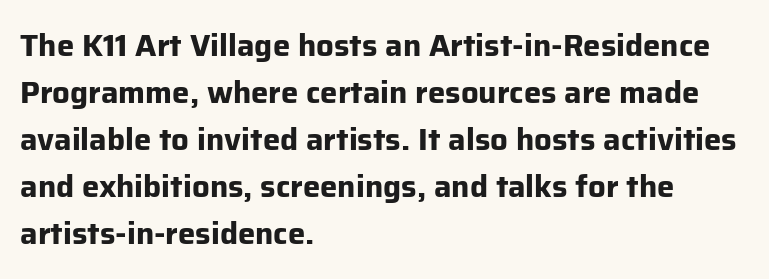
The image shows 31 px bold sans-serif type, upright; set left-aligned, normal line spacing (1.52x), normal letter spacing, not underlined; low stroke contrast and a medium x-height.
